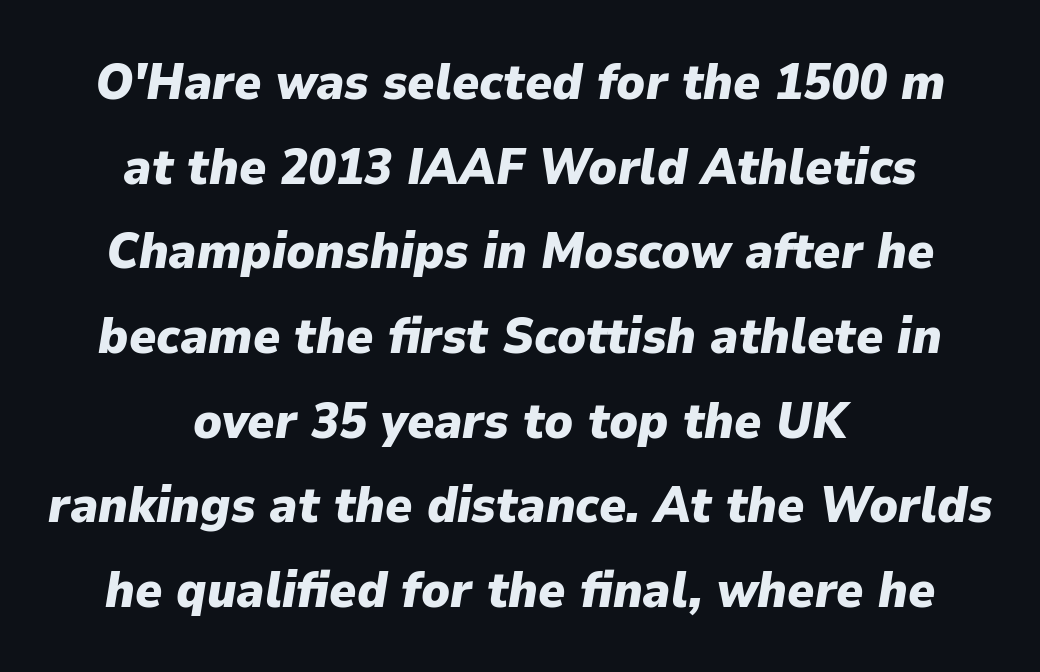
The strokes are fattened all the way to bold. One glance says typical: line gaps are just what's usual. Do the characters align in a grid? No, the font is proportional. Descenders are the only things crossing below the line. Leftover space on each line is divided equally before and after the words.
